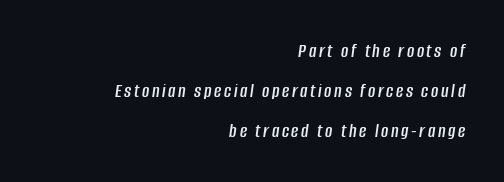
The whole block is typeset with a tilt. Casual observation: everything's shoved over to the right. Whoever set this chose breathing room over compactness in the vertical rhythm. The space directly below the letters is spotless.
